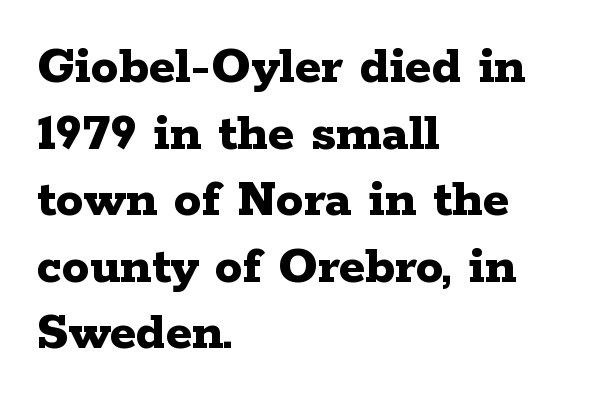
The image shows 55 px bold, wide serif type, upright; set left-aligned, line spacing 1.21x, normal letter spacing, not underlined; low stroke contrast and a medium x-height.
